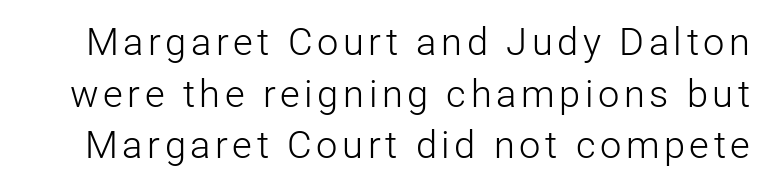
{"serif": "no", "italic": "no", "bold": "no", "weight": "light", "width": "normal", "stroke_contrast": "low", "x_height": "medium", "monospaced": "no", "underline": "no", "line_spacing": "normal", "line_spacing_ratio": 1.36, "glyph_px": 38}
